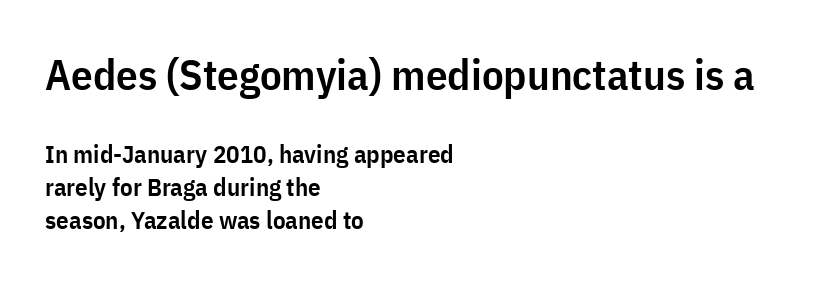
Q: Is the text bold? A: Semi-bold.
Q: Is the text italic (slanted)? A: No, it is upright.
Q: Is the typeface a serif or a sans-serif typeface? A: Sans-serif.
Q: Is the text underlined? A: No.
Q: How is the paragraph aligned? A: Left-aligned.
Q: Is the spacing between letters normal or unusually wide? A: Normal.
Q: Is the spacing between lines tight, normal or loose? A: Normal.
Q: Which block of text is set in a larger size, the first (top) or the second (bottom)? A: The first (top) one.
Q: Width (condensed, normal, or wide)? A: Condensed.
Q: Stroke contrast? A: Low.
Q: x-height? A: Medium.
Q: Monospaced? A: No.
